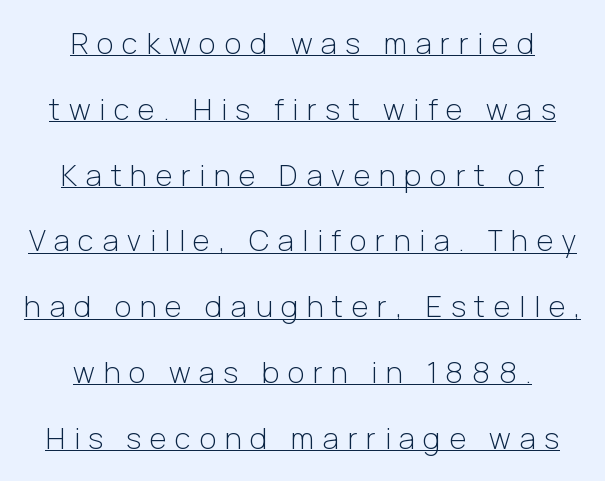
The image shows 29 px light sans-serif type, upright; set centered, loose line spacing (2.27x), unusually wide letter spacing (+0.3 em), underlined; low stroke contrast and a medium x-height.
